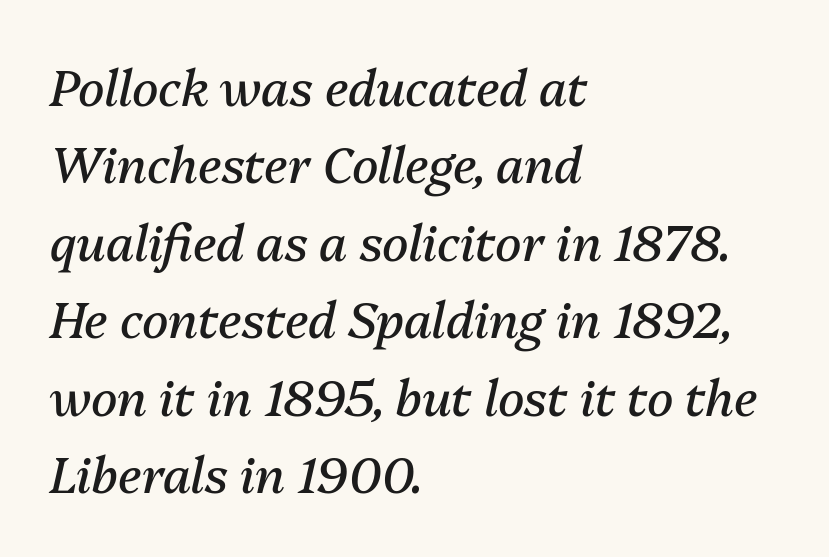
{"italic": "yes", "lean": "right", "slant_degrees": 13, "bold": "no", "weight": "regular", "width": "normal", "stroke_contrast": "medium", "x_height": "medium", "monospaced": "no", "underline": "no", "align": "left", "line_spacing": "normal", "line_spacing_ratio": 1.58, "letter_spacing": "normal", "letter_spacing_em": 0.0, "glyph_px": 49}
